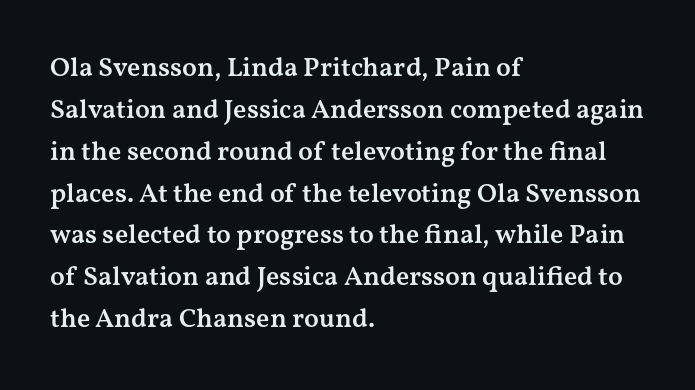
Has an underline been added? It has not. Look at the stroke-to-counter ratio: somewhat heavy, a semibold. Style check: upright. The letterforms sit shoulder to shoulder at normal distance. The paragraph has a hard left edge and a soft right edge.
